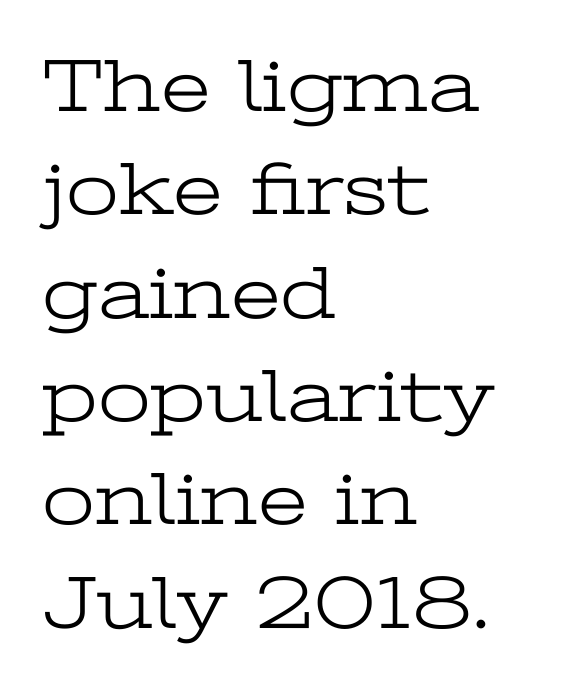
{"serif": "yes", "italic": "no", "bold": "no", "weight": "light", "width": "wide", "stroke_contrast": "low", "x_height": "medium", "monospaced": "no", "underline": "no", "align": "left", "line_spacing": "normal", "line_spacing_ratio": 1.36, "letter_spacing": "normal", "letter_spacing_em": 0.0, "glyph_px": 76}
